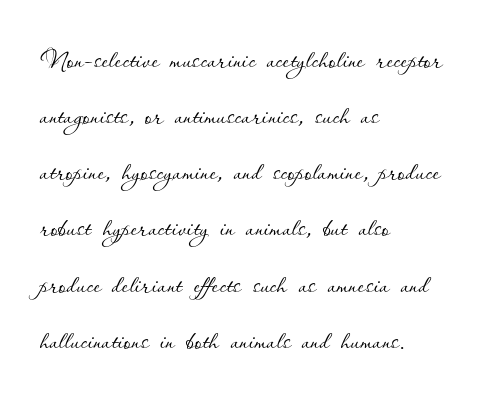
The image shows 36 px thin type; set left-aligned, normal line spacing (1.56x), normal letter spacing, not underlined; low stroke contrast and a small x-height.
